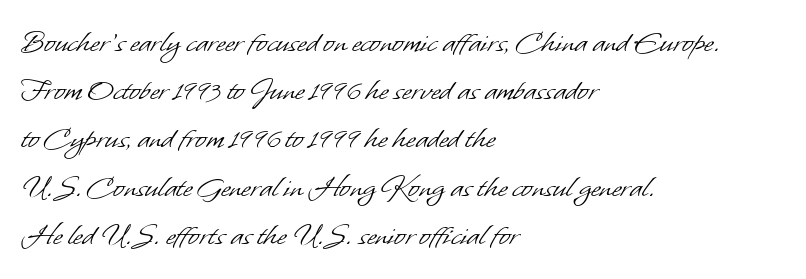
The image shows 33 px light sans-serif type; set left-aligned, normal line spacing (1.46x), normal letter spacing, not underlined; low stroke contrast and a small x-height.
